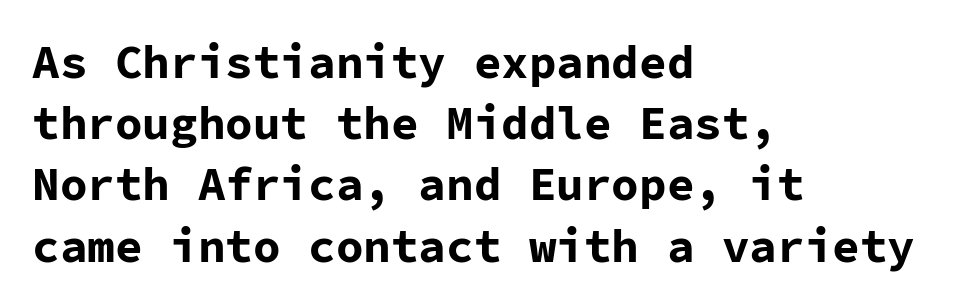
{"serif": "no", "italic": "no", "bold": "yes", "weight": "bold", "width": "normal", "stroke_contrast": "low", "x_height": "medium", "monospaced": "yes", "underline": "no", "align": "left", "line_spacing": "normal", "line_spacing_ratio": 1.33, "letter_spacing": "normal", "letter_spacing_em": 0.0, "glyph_px": 46}
